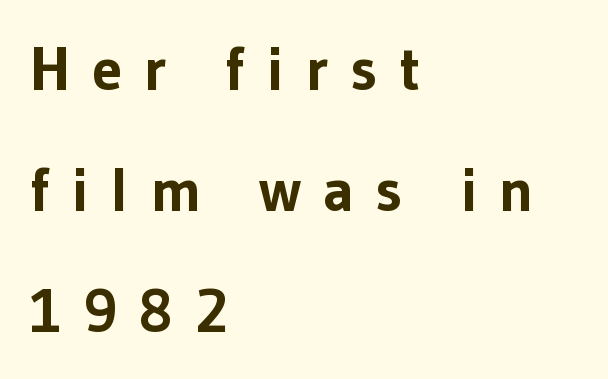
{"serif": "no", "italic": "no", "bold": "yes", "weight": "bold", "width": "normal", "stroke_contrast": "low", "x_height": "medium", "monospaced": "no", "underline": "no", "align": "left", "line_spacing": "loose", "line_spacing_ratio": 1.98, "letter_spacing": "wide", "letter_spacing_em": 0.35, "glyph_px": 61}
